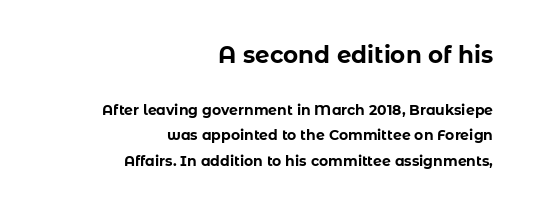
{"italic": "no", "bold": "yes", "underline": "no", "align": "right", "line_spacing_ratio": 1.84, "letter_spacing": "normal", "letter_spacing_em": 0.0, "larger_block": "first", "size_ratio": 1.64, "glyph_px": 23}
